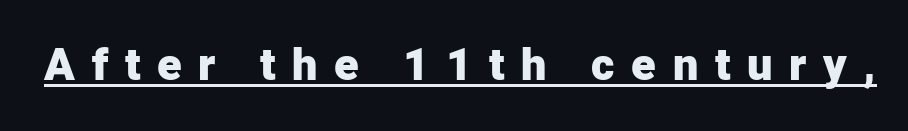
Q: Is the text bold? A: Yes.
Q: Is the text italic (slanted)? A: No, it is upright.
Q: Is the typeface a serif or a sans-serif typeface? A: Sans-serif.
Q: Is the text underlined? A: Yes.
Q: Is the spacing between letters normal or unusually wide? A: Unusually wide.
Q: Width (condensed, normal, or wide)? A: Normal.
Q: Stroke contrast? A: Low.
Q: x-height? A: Medium.
Q: Monospaced? A: No.
